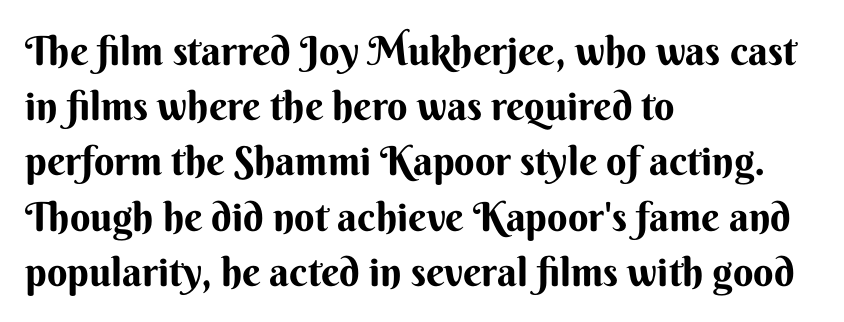
These lines are rendered in a variable-pitch font. Pretty heavy lettering here — definitely bold. Classification — sans serif. Underlining? Definitely not there. Typeset ragged right — the left edge is the straight one. Quick note: interline space is typical.
